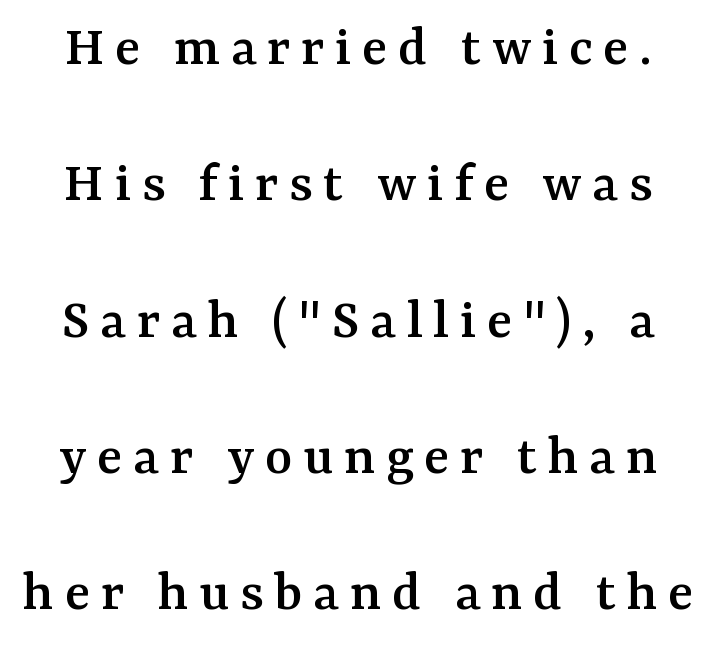
Q: Is the text italic (slanted)? A: No, it is upright.
Q: Is the typeface a serif or a sans-serif typeface? A: Serif.
Q: Is the text underlined? A: No.
Q: Is the spacing between lines tight, normal or loose? A: Loose.
Q: Width (condensed, normal, or wide)? A: Normal.
Q: Stroke contrast? A: Medium.
Q: x-height? A: Medium.
Q: Monospaced? A: No.
